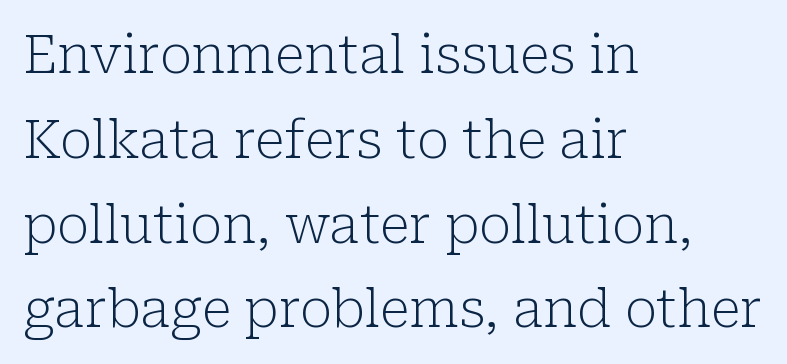
{"serif": "yes", "italic": "no", "bold": "no", "weight": "light", "width": "normal", "stroke_contrast": "low", "x_height": "medium", "monospaced": "no", "underline": "no", "align": "left", "line_spacing": "normal", "line_spacing_ratio": 1.6, "letter_spacing": "normal", "letter_spacing_em": 0.0, "glyph_px": 53}
